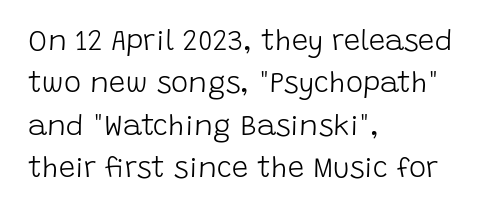
No chunkiness to these letters — they're not bold. Is this a fixed-width face? No — the glyphs have proportional, varying widths. The glyphs in this specimen are sans serif. The strip under each line holds only bare page. The passage shown stacks its lines at a standard gap. A student would call this left alignment; a typographer would say flush left, rag right.
